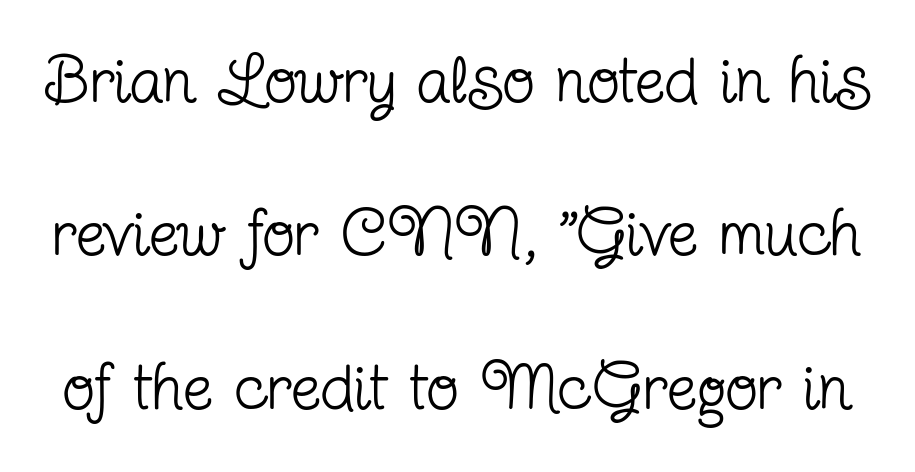
The typeface has the unassuming heft of standard copy or less. Only glyphs here, with clear space below each row. The passage shown is typed in a proportional face where columns would drift. Nothing unusual about the tracking: characters are spaced as the font intends.
